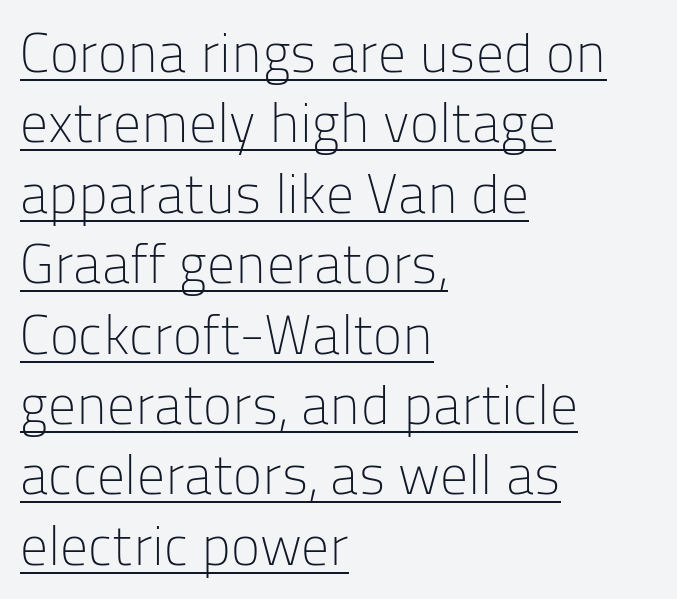
{"serif": "no", "italic": "no", "bold": "no", "weight": "light", "width": "normal", "stroke_contrast": "low", "x_height": "medium", "monospaced": "no", "underline": "yes", "align": "left", "line_spacing": "normal", "line_spacing_ratio": 1.28, "letter_spacing": "normal", "letter_spacing_em": 0.0, "glyph_px": 55}
